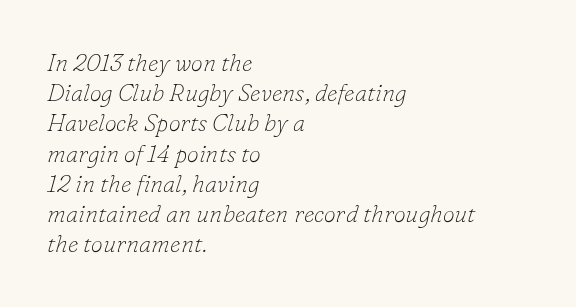
The image shows 24 px text type, italic (leaning right); set left-aligned, normal line spacing (1.26x), normal letter spacing, not underlined.
